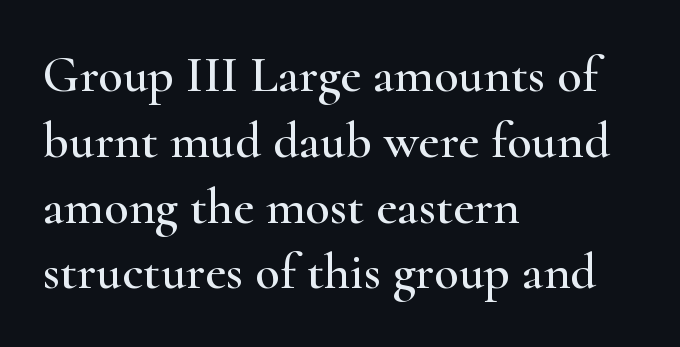
{"serif": "yes", "italic": "no", "width": "wide", "stroke_contrast": "high", "x_height": "small", "monospaced": "no", "underline": "no", "align": "left", "line_spacing": "normal", "line_spacing_ratio": 1.29, "letter_spacing": "normal", "letter_spacing_em": 0.0, "glyph_px": 51}
